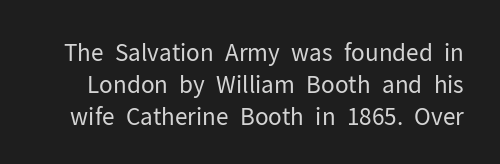
{"italic": "no", "bold": "no", "underline": "no", "line_spacing": "normal", "line_spacing_ratio": 1.39, "letter_spacing": "normal", "letter_spacing_em": 0.0, "glyph_px": 23}
